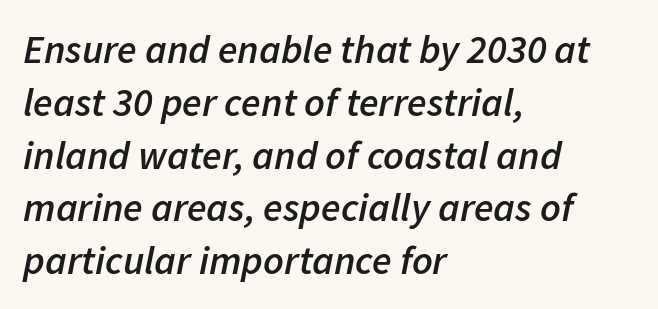
Q: Is the text bold? A: Semi-bold.
Q: Is the text italic (slanted)? A: Yes, it leans right by about 11 degrees.
Q: Is the text underlined? A: No.
Q: How is the paragraph aligned? A: Left-aligned.
Q: Is the spacing between letters normal or unusually wide? A: Normal.
Q: Is the spacing between lines tight, normal or loose? A: Normal.
Q: Width (condensed, normal, or wide)? A: Normal.
Q: Stroke contrast? A: Low.
Q: x-height? A: Medium.
Q: Monospaced? A: No.
